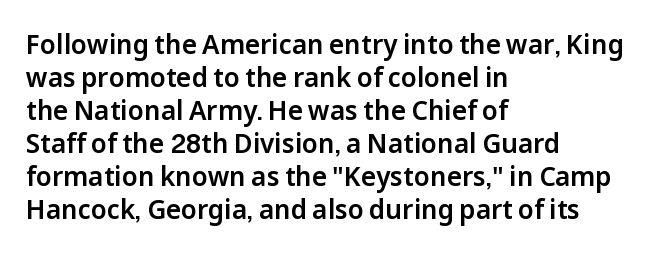
The image shows 26 px text type, upright; set left-aligned, normal line spacing (1.27x), normal letter spacing, not underlined.
